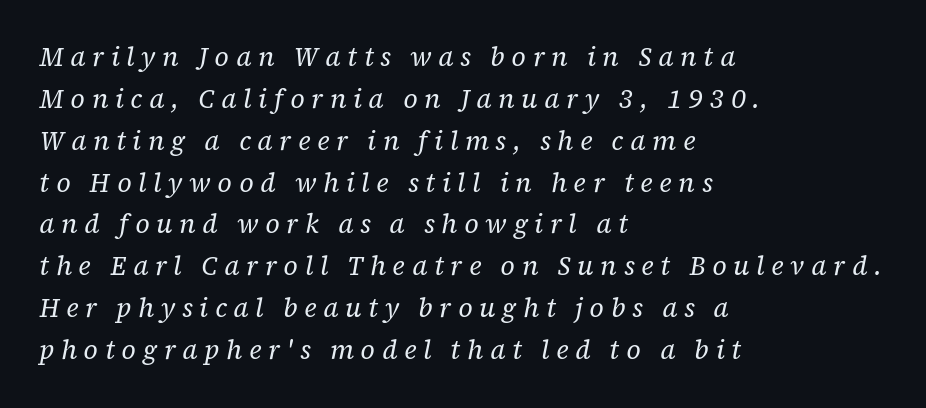
The glyphs are unaccompanied by any horizontal stroke below them. These lines were composed using italics. Evenly set lines give the paragraph a standard silhouette. This sample uses expanded letter spacing, leaving extra air between glyphs. These lines stack with their left ends in a neat column.
